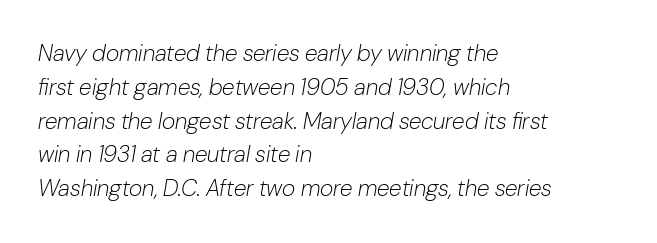
The image shows 23 px text type, italic (leaning right); set left-aligned, normal line spacing (1.47x), normal letter spacing, not underlined.
